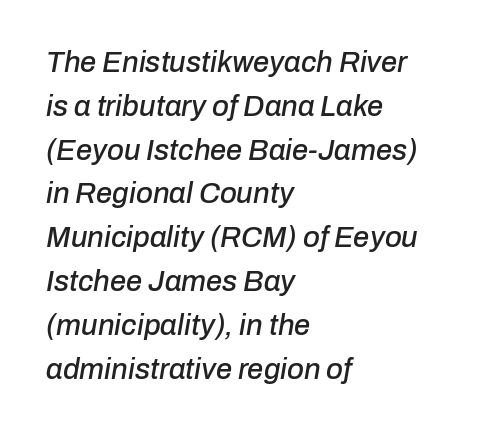
{"italic": "yes", "lean": "right", "slant_degrees": 10, "width": "normal", "stroke_contrast": "low", "x_height": "medium", "monospaced": "no", "underline": "no", "align": "left", "line_spacing": "normal", "line_spacing_ratio": 1.51, "letter_spacing": "normal", "letter_spacing_em": 0.0, "glyph_px": 29}
